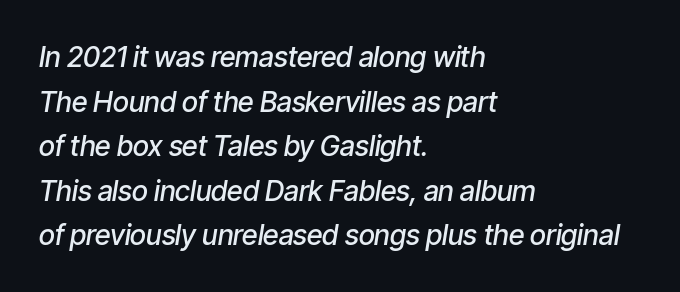
{"italic": "yes", "lean": "right", "slant_degrees": 9, "bold": "semi", "weight": "semibold", "width": "condensed", "stroke_contrast": "low", "x_height": "medium", "monospaced": "no", "underline": "no", "align": "left", "line_spacing": "normal", "line_spacing_ratio": 1.59, "letter_spacing": "normal", "letter_spacing_em": 0.0, "glyph_px": 28}
